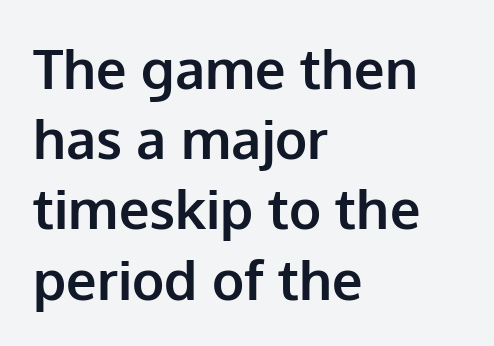
{"serif": "no", "italic": "no", "bold": "yes", "weight": "bold", "width": "normal", "stroke_contrast": "low", "x_height": "medium", "monospaced": "no", "underline": "no", "align": "left", "line_spacing": "normal", "line_spacing_ratio": 1.3, "letter_spacing": "normal", "letter_spacing_em": 0.0, "glyph_px": 54}
